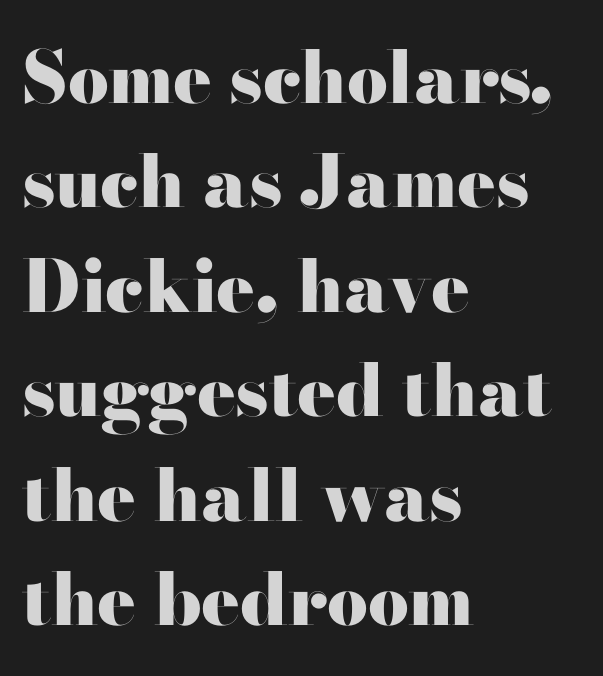
The image shows 72 px heavy, wide serif type, upright; set left-aligned, normal line spacing (1.45x), normal letter spacing, not underlined; high stroke contrast and a small x-height.
